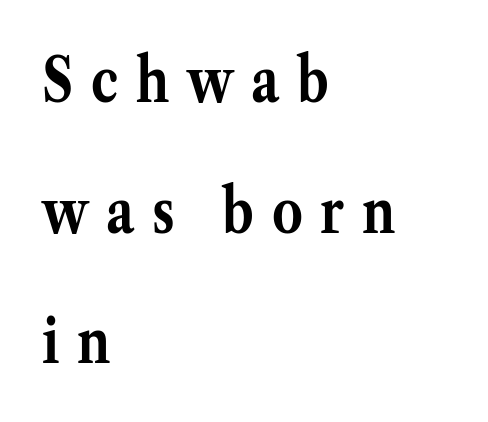
The image shows 61 px semibold serif type, upright; set left-aligned, loose line spacing (2.14x), unusually wide letter spacing (+0.29 em), not underlined; medium stroke contrast and a medium x-height.
